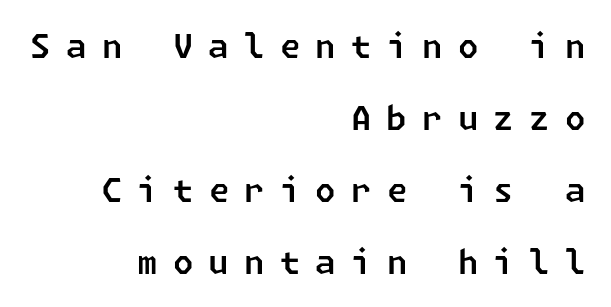
The image shows 33 px sans-serif type; set right-aligned, loose line spacing (2.18x), unusually wide letter spacing (+0.46 em), not underlined; low stroke contrast and a medium x-height.
